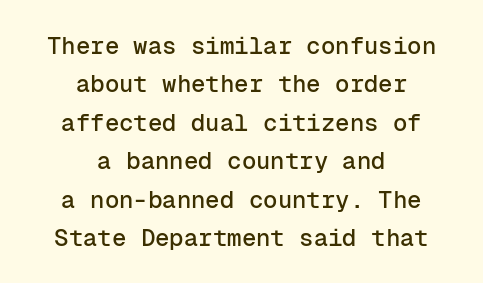
{"italic": "no", "underline": "no", "align": "center", "line_spacing": "normal", "line_spacing_ratio": 1.6, "letter_spacing": "normal", "letter_spacing_em": 0.0, "glyph_px": 24}
